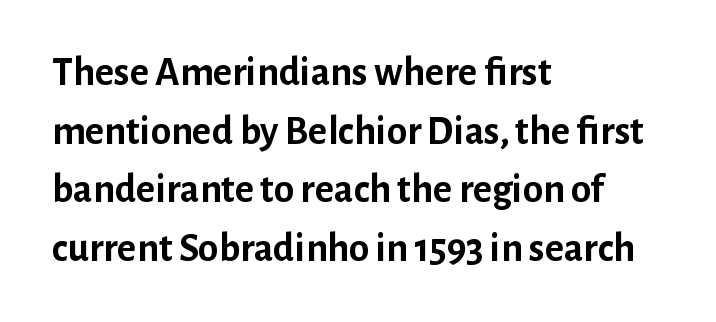
{"serif": "no", "italic": "no", "bold": "yes", "weight": "semibold", "width": "normal", "stroke_contrast": "low", "x_height": "medium", "monospaced": "no", "underline": "no", "align": "left", "line_spacing": "normal", "line_spacing_ratio": 1.43, "letter_spacing": "normal", "letter_spacing_em": 0.0, "glyph_px": 41}
